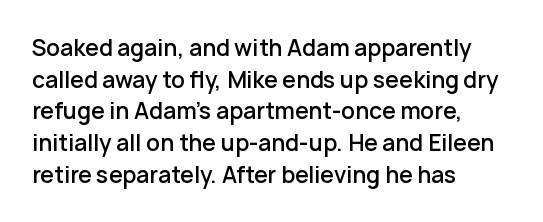
{"italic": "no", "bold": "semi", "underline": "no", "align": "left", "line_spacing": "normal", "line_spacing_ratio": 1.44, "letter_spacing": "normal", "letter_spacing_em": 0.0, "glyph_px": 22}
